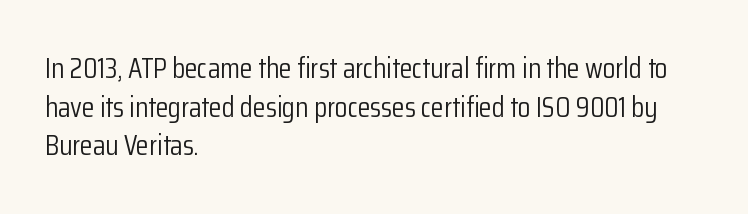
Q: Is the text bold? A: No.
Q: Is the text italic (slanted)? A: No, it is upright.
Q: Is the typeface a serif or a sans-serif typeface? A: Sans-serif.
Q: Is the text underlined? A: No.
Q: How is the paragraph aligned? A: Left-aligned.
Q: Is the spacing between letters normal or unusually wide? A: Normal.
Q: Is the spacing between lines tight, normal or loose? A: Normal.
Q: Width (condensed, normal, or wide)? A: Condensed.
Q: Stroke contrast? A: Low.
Q: x-height? A: Medium.
Q: Monospaced? A: No.
